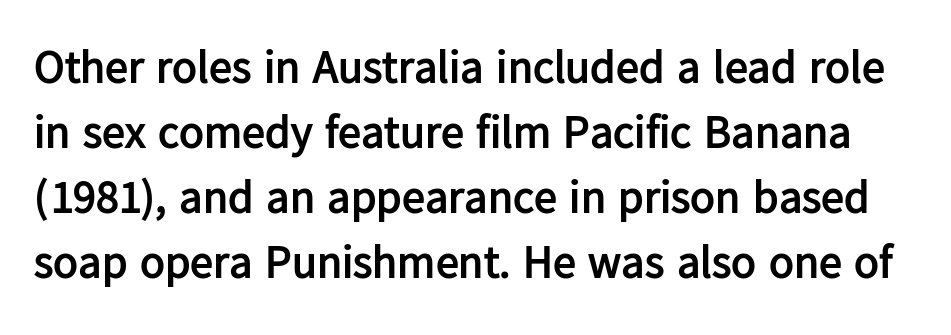
The image shows 46 px semibold sans-serif type, upright; set normal line spacing (1.41x), normal letter spacing, not underlined; low stroke contrast and a medium x-height.
